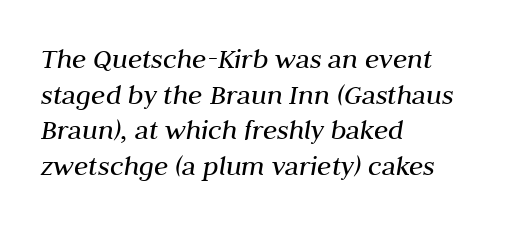
This sample uses plain, unmodified letter spacing. Character widths vary here, with narrow letters taking less room than wide ones. These lines are set flush left with a ragged right edge. Observe the lean: these are italic letterforms. The baseline area is clear. The letterforms sit at book weight or below.
